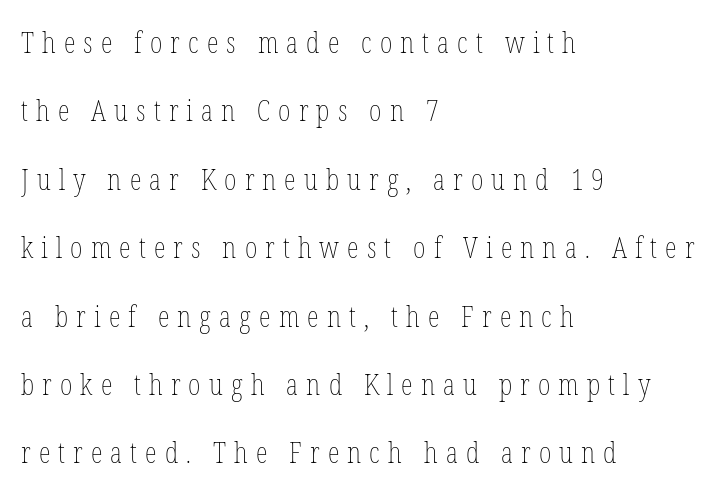
{"italic": "no", "bold": "no", "weight": "thin", "width": "condensed", "stroke_contrast": "low", "x_height": "medium", "monospaced": "no", "underline": "no", "align": "left", "line_spacing": "loose", "line_spacing_ratio": 2.28, "letter_spacing": "wide", "letter_spacing_em": 0.27, "glyph_px": 30}
